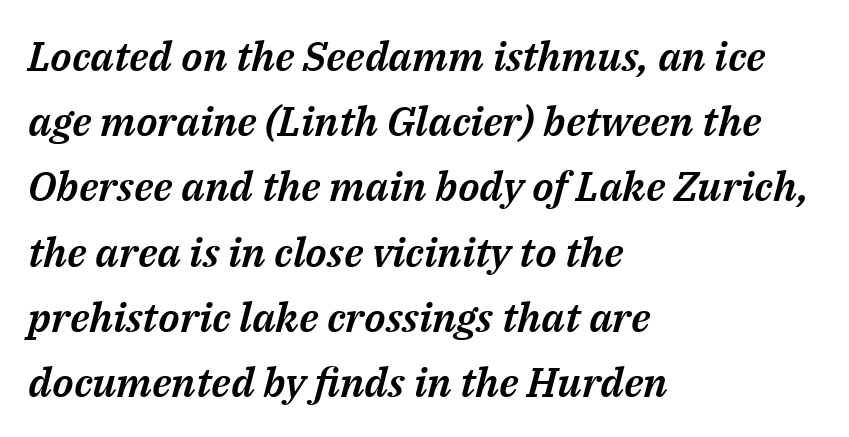
Each line starts at the same left margin while the right side varies. Normally led — the rows are evenly, conventionally spaced. Spacing verdict: proportional, widths tailored to each character. Compared with ordinary roman type, these characters are visibly tilted. Has an underline been added? It has not. Short note: letters normally spaced.
